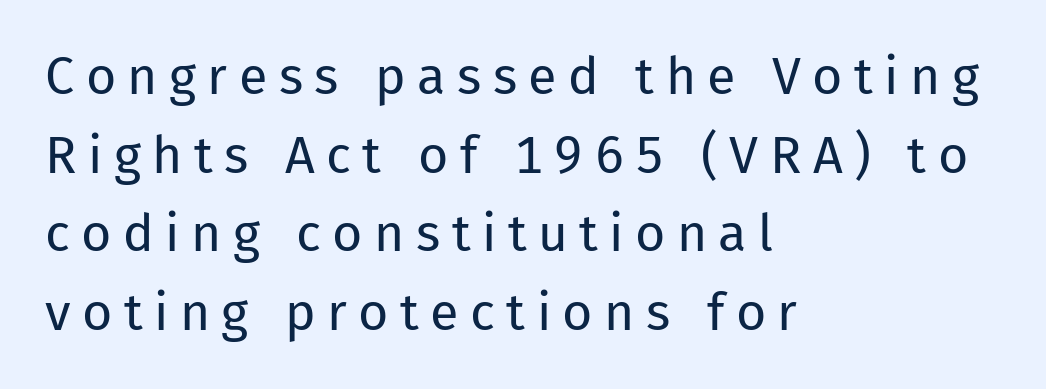
Check under the words: just untouched page. A roman cut, with each character standing at attention. The face looks like a standard text weight, possibly lighter. Caption: expanded tracking, letters set apart. Left-aligned paragraph, ragged on the right. Quick note: interline space is typical.
